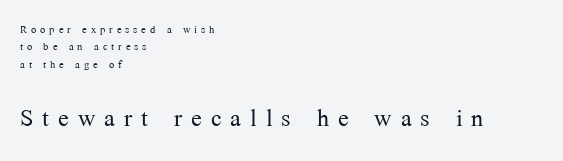
The image shows 32 px light serif type, upright; set left-aligned, line spacing 1.24x, unusually wide letter spacing (+0.28 em), not underlined; the second (bottom) block is 2.29x larger; medium stroke contrast and a medium x-height.
